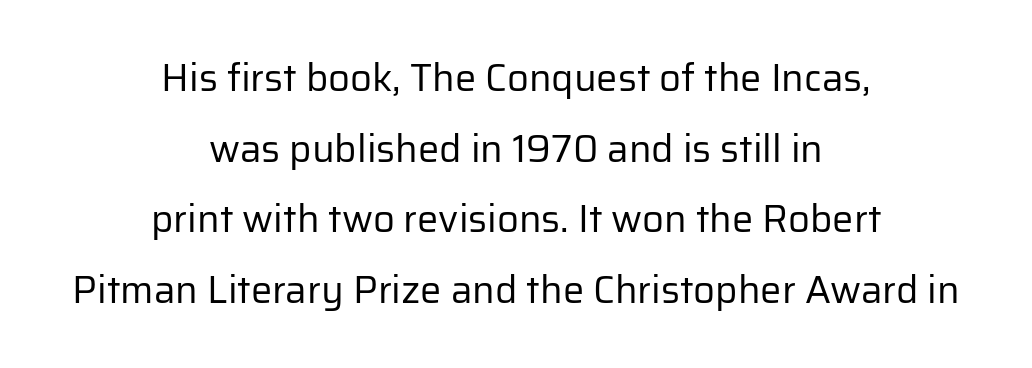
The image shows 38 px regular-weight sans-serif type, upright; set centered, line spacing 1.86x, normal letter spacing, not underlined; low stroke contrast and a medium x-height.
